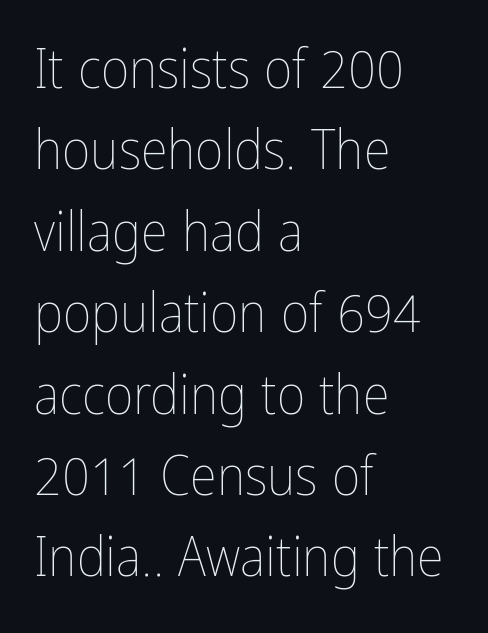
{"italic": "no", "bold": "no", "weight": "thin", "width": "condensed", "stroke_contrast": "low", "x_height": "medium", "monospaced": "no", "underline": "no", "align": "left", "line_spacing": "normal", "line_spacing_ratio": 1.48, "letter_spacing": "normal", "letter_spacing_em": 0.0, "glyph_px": 55}
